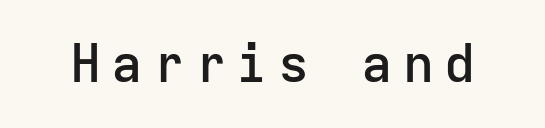
Font category for this specimen: sans-serif. Words float on clear page, feet unadorned. Is the letter spacing exaggerated? Yes — the characters are pushed far apart. Typesetter's note: demi weight, one step under bold. Do the characters align in a grid? Yes, the font is monospaced. Designer's note — italics off, roman on.
